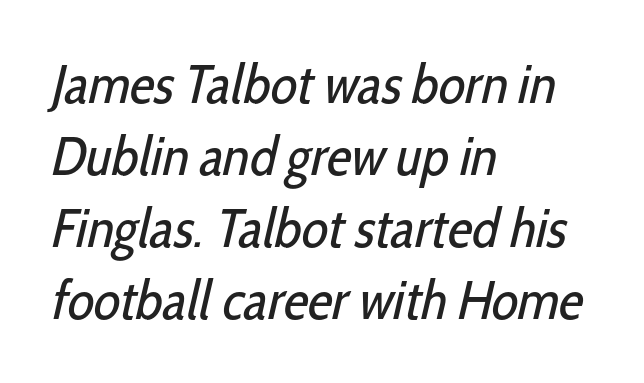
Q: Is the text bold? A: No.
Q: Is the typeface a serif or a sans-serif typeface? A: Sans-serif.
Q: Is the text underlined? A: No.
Q: How is the paragraph aligned? A: Left-aligned.
Q: Is the spacing between letters normal or unusually wide? A: Normal.
Q: Is the spacing between lines tight, normal or loose? A: Normal.
Q: Width (condensed, normal, or wide)? A: Condensed.
Q: Stroke contrast? A: Low.
Q: x-height? A: Medium.
Q: Monospaced? A: No.
